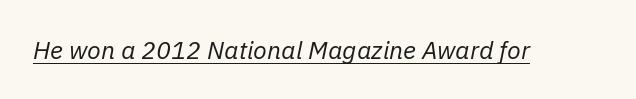
The image shows 25 px text type, italic (leaning right); set normal letter spacing, underlined.
